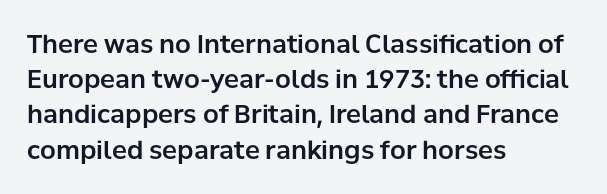
The image shows 25 px text type, upright; set left-aligned, normal line spacing (1.41x), normal letter spacing, not underlined.
